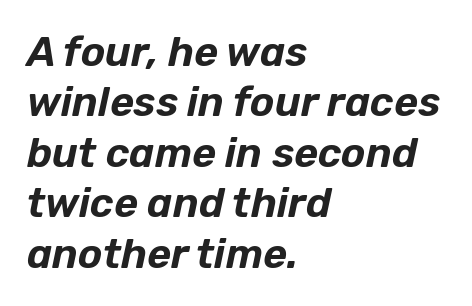
Horizontal alignment here is leftward, the default for most running prose. Beneath every word, the page is bare. Letter spacing: default. A typesetter would call this proportional, since set widths differ per character. This sample uses an oblique cut, with every glyph tilted off the vertical.
